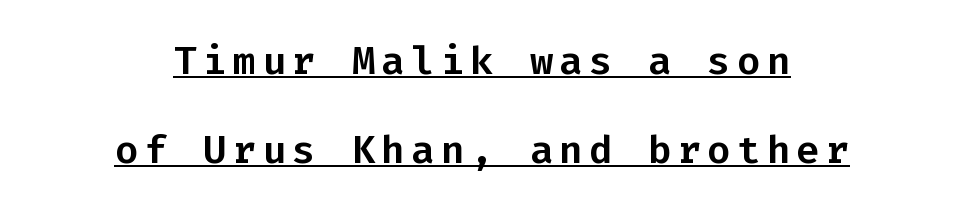
The image shows 39 px sans-serif type, upright, monospaced; set centered, loose line spacing (2.29x), underlined; low stroke contrast and a medium x-height.
